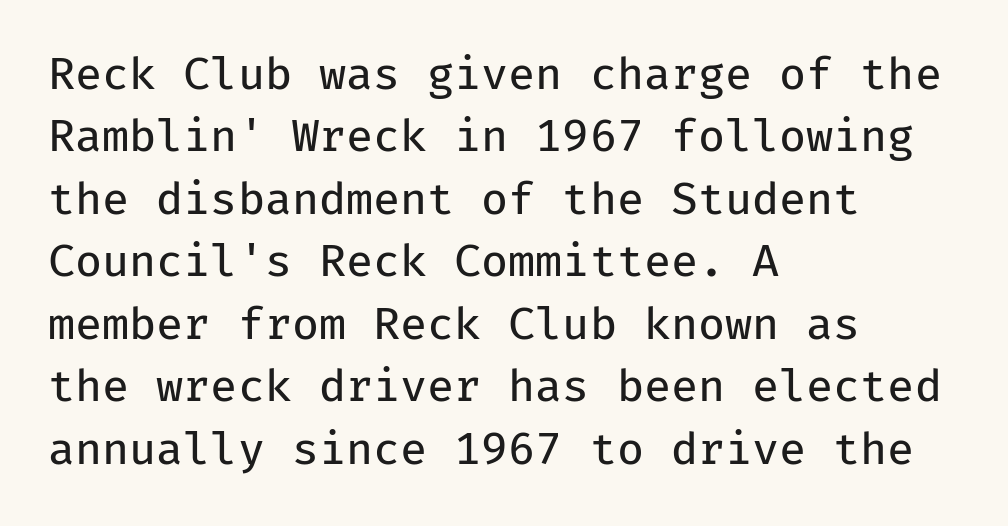
{"serif": "no", "italic": "no", "bold": "no", "weight": "regular", "width": "normal", "stroke_contrast": "low", "x_height": "medium", "monospaced": "yes", "underline": "no", "align": "left", "line_spacing": "normal", "line_spacing_ratio": 1.42, "letter_spacing": "normal", "letter_spacing_em": 0.0, "glyph_px": 44}
